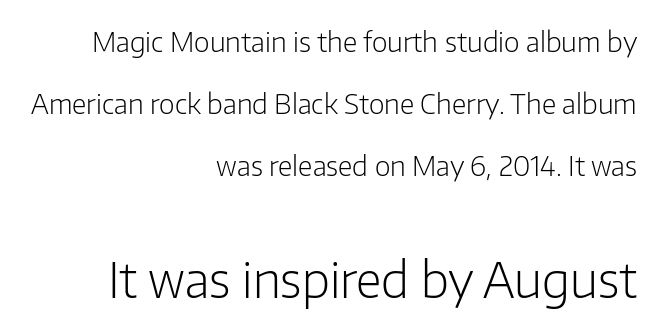
{"serif": "no", "italic": "no", "bold": "no", "weight": "light", "width": "normal", "stroke_contrast": "low", "x_height": "medium", "monospaced": "no", "underline": "no", "align": "right", "line_spacing": "loose", "line_spacing_ratio": 2.29, "letter_spacing": "normal", "letter_spacing_em": 0.0, "larger_block": "second", "size_ratio": 1.78, "glyph_px": 48}
